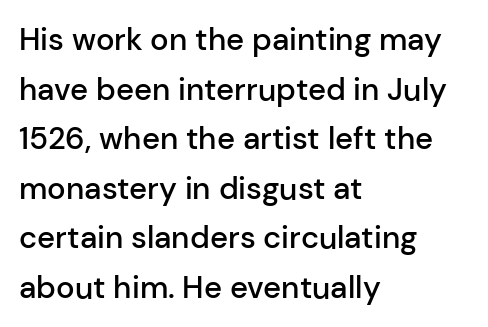
{"serif": "no", "italic": "no", "bold": "semi", "weight": "semibold", "width": "normal", "stroke_contrast": "low", "x_height": "medium", "monospaced": "no", "underline": "no", "align": "left", "line_spacing": "normal", "line_spacing_ratio": 1.6, "letter_spacing": "normal", "letter_spacing_em": 0.0, "glyph_px": 31}
